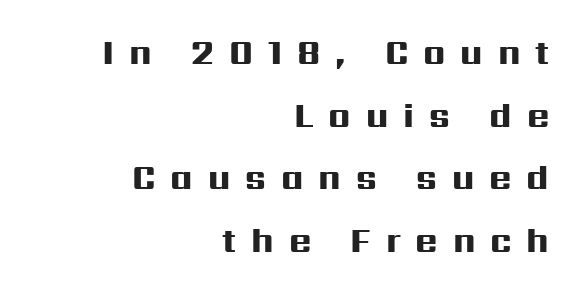
The image shows 34 px heavy, wide sans-serif type, upright; set right-aligned, line spacing 1.84x, unusually wide letter spacing (+0.44 em), not underlined; high stroke contrast and a medium x-height.
